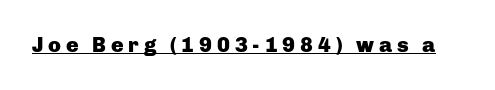
Q: Is the text bold? A: Yes.
Q: Is the text italic (slanted)? A: No, it is upright.
Q: Is the text underlined? A: Yes.
Q: Is the spacing between letters normal or unusually wide? A: Unusually wide.
